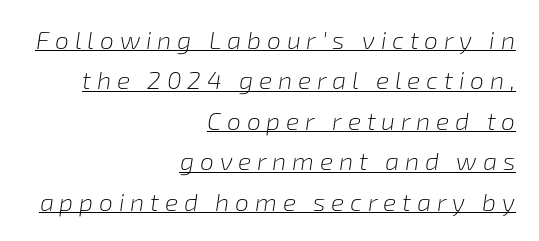
Q: Is the text bold? A: No.
Q: Is the text italic (slanted)? A: Yes, it leans right by about 8 degrees.
Q: Is the text underlined? A: Yes.
Q: How is the paragraph aligned? A: Right-aligned.
Q: Is the spacing between letters normal or unusually wide? A: Unusually wide.
Q: Is the spacing between lines tight, normal or loose? A: Normal.
